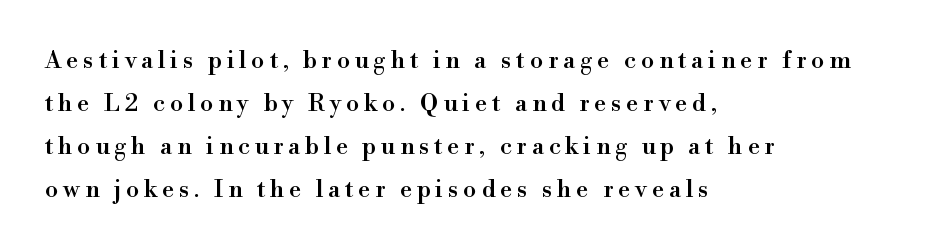
The image shows 24 px text type, upright; set left-aligned, line spacing 1.79x, unusually wide letter spacing (+0.2 em), not underlined.
